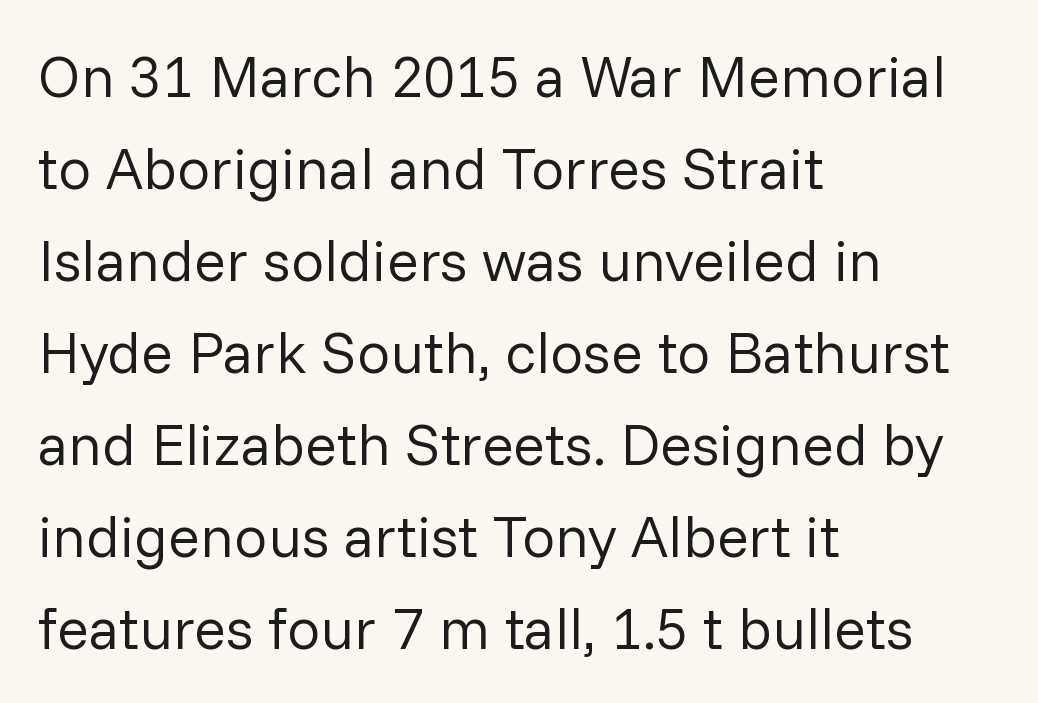
{"serif": "no", "italic": "no", "bold": "no", "weight": "regular", "width": "normal", "stroke_contrast": "low", "x_height": "medium", "monospaced": "no", "underline": "no", "align": "left", "line_spacing": "normal", "line_spacing_ratio": 1.56, "letter_spacing": "normal", "letter_spacing_em": 0.0, "glyph_px": 59}
